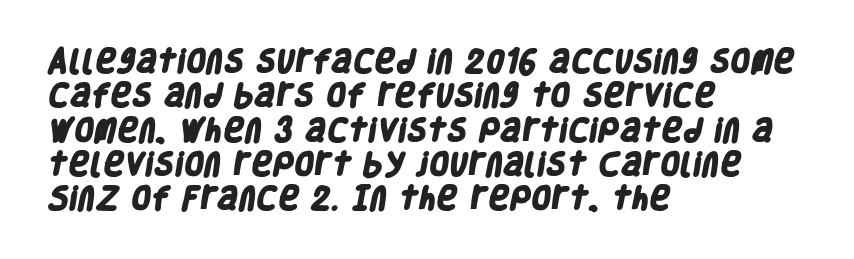
The rendering anchors every line to the left-hand side. The gap between lines stays unmarked. The characters look thick and weighty, a clear bold. Normally led — the rows are evenly, conventionally spaced. Letter spacing: default.
